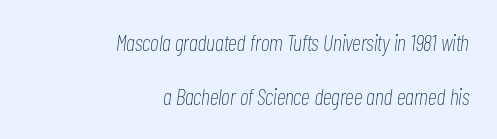
Q: Is the text bold? A: No.
Q: Is the text italic (slanted)? A: Yes, it leans right by about 7 degrees.
Q: Is the text underlined? A: No.
Q: How is the paragraph aligned? A: Right-aligned.
Q: Is the spacing between letters normal or unusually wide? A: Normal.
Q: Is the spacing between lines tight, normal or loose? A: Loose.
